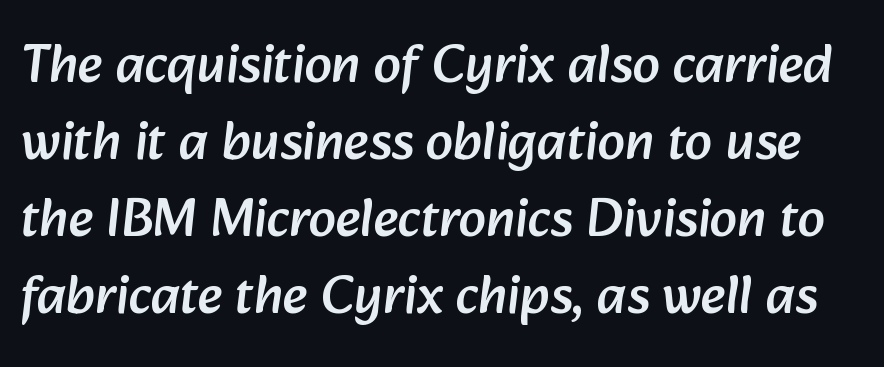
Q: Is the typeface a serif or a sans-serif typeface? A: Sans-serif.
Q: Is the text underlined? A: No.
Q: Is the spacing between letters normal or unusually wide? A: Normal.
Q: Is the spacing between lines tight, normal or loose? A: Normal.
Q: Width (condensed, normal, or wide)? A: Normal.
Q: Stroke contrast? A: Low.
Q: x-height? A: Medium.
Q: Monospaced? A: No.
